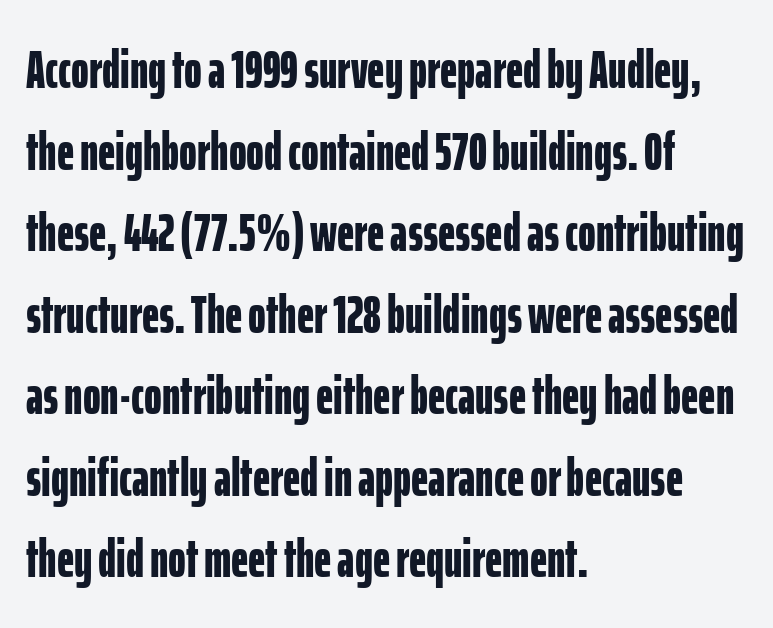
Type style note: lacks serifs. Caption: standard tracking, unaltered. When letters stand straight like this, we call the style roman or upright. Rule under the text: the space is simply empty. Strokes here are thick enough to call this a true bold.
